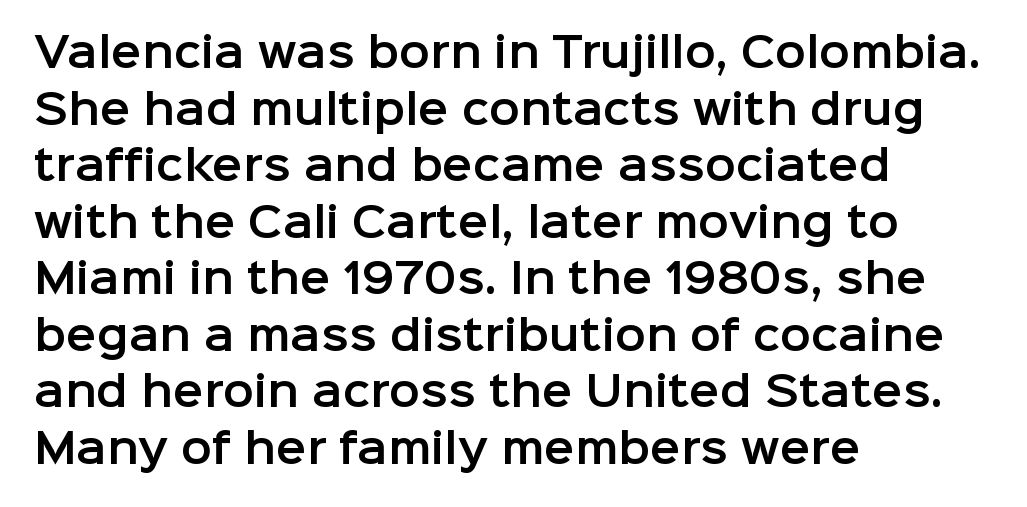
Reading down the block, your eye returns to a fixed left position each line. Note: no serifs on the glyphs. Caption: standard tracking, unaltered. These lines sit exactly where default settings would place them. Is this a fixed-width face? No — the glyphs have proportional, varying widths. Plain, unruled lines of type.
